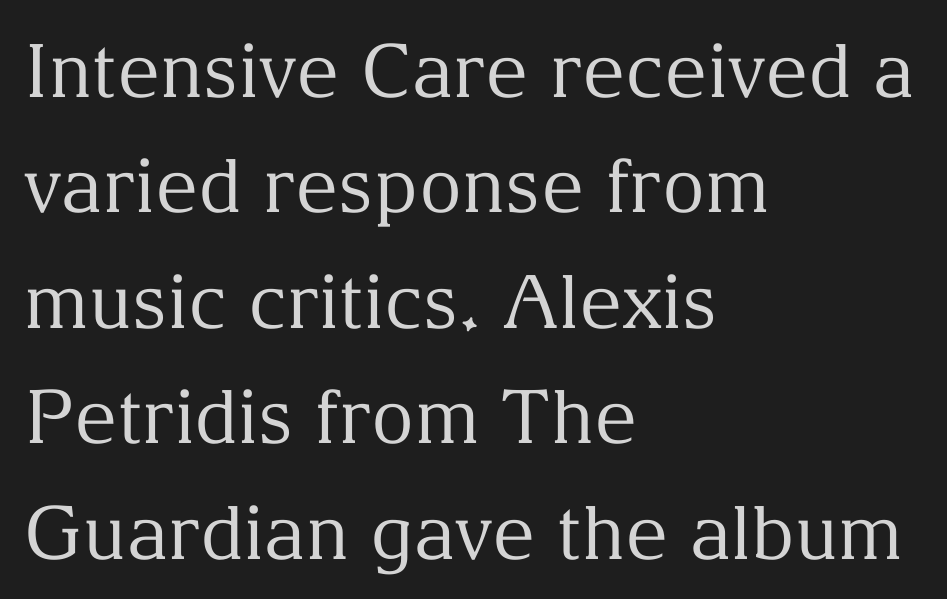
The image shows 74 px regular-weight serif type, upright; set left-aligned, normal line spacing (1.56x), normal letter spacing, not underlined; medium stroke contrast and a medium x-height.
